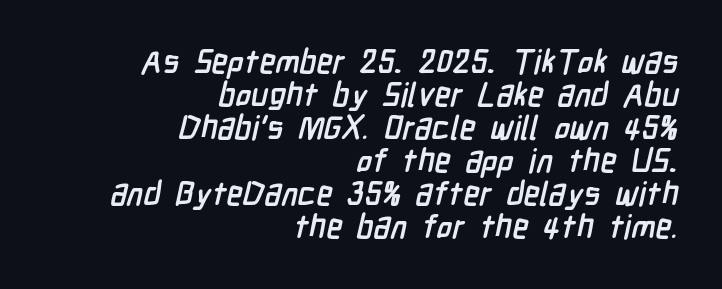
{"serif": "no", "bold": "yes", "weight": "semibold", "width": "condensed", "stroke_contrast": "low", "x_height": "medium", "monospaced": "no", "underline": "no", "align": "right", "line_spacing": "tight", "line_spacing_ratio": 1.0, "letter_spacing": "normal", "letter_spacing_em": 0.0, "glyph_px": 33}
